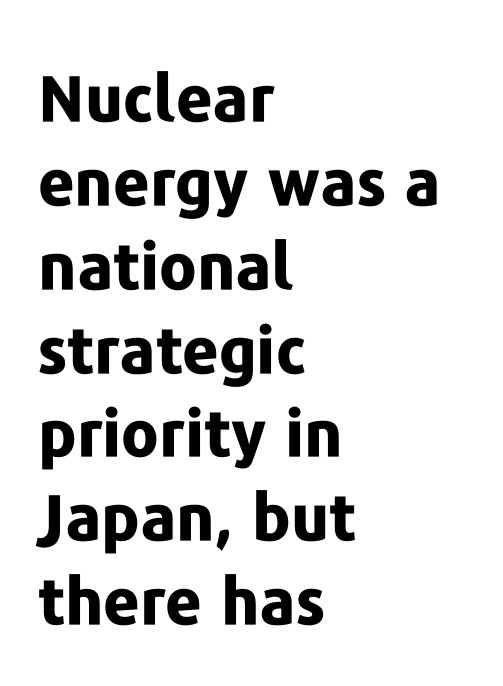
A roman cut, with each character standing at attention. Each letter keeps its own natural width here, so spacing adapts to shape. The glyphs are unaccompanied by any horizontal stroke below them. In terms of letterform style, serifs are entirely absent. Weight: bold.
